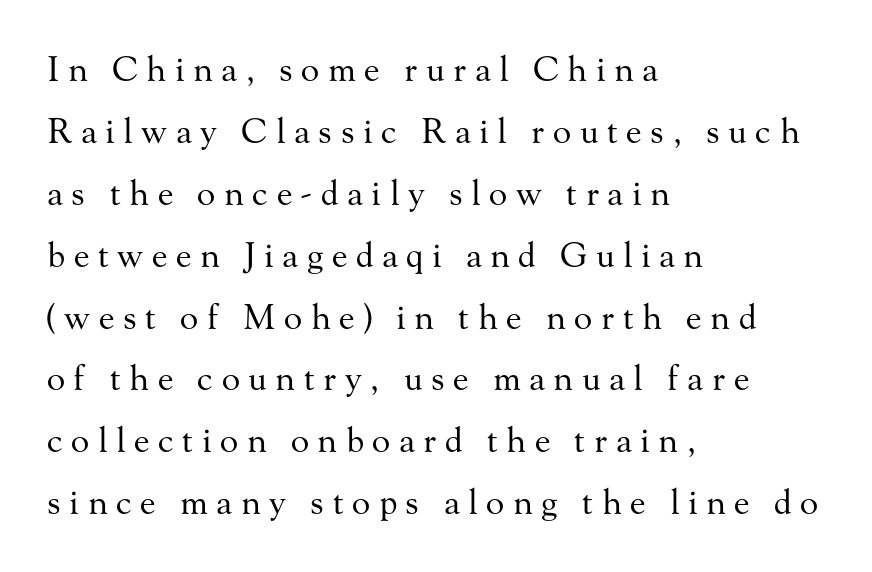
Descenders are the only things crossing below the line. Italic? Not at all — the glyphs are vertical. These lines are rendered in a variable-pitch font. Does the copy run flush right? No — it runs flush left. The gaps between neighbouring characters are conspicuously large. The designer went with a serif here, giving each stem small feet.
